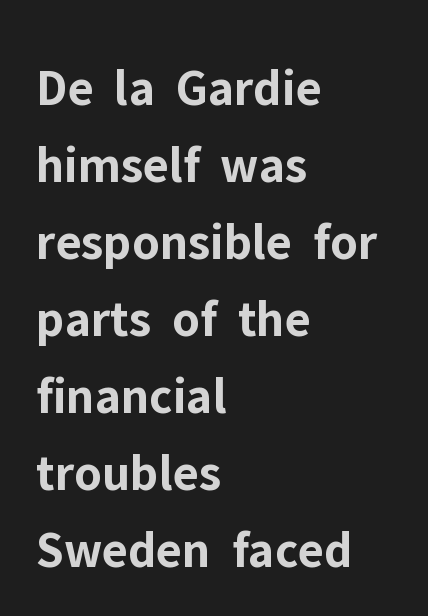
Descenders hang freely into open space. What weight is shown? A full bold with thick strokes. The text block is weighted toward the left margin, trailing off unevenly rightward. Posture: upright roman.
